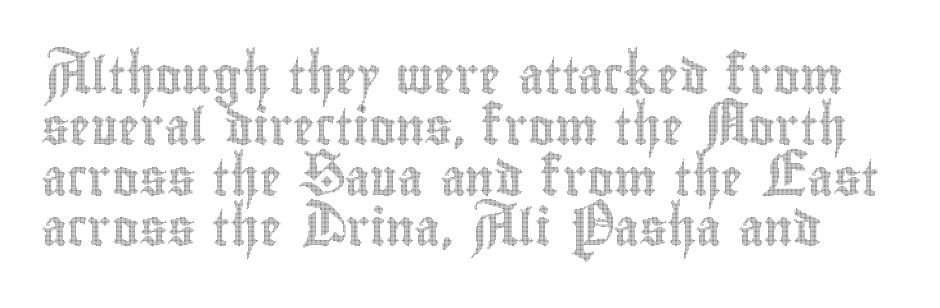
Is there any slant? The stems are plumb. A typesetter would call this proportional, since set widths differ per character. What stands out about the letter spacing? Nothing — it is the standard amount. Successive baselines arrive at the customary interval. The words here are not underlined.
